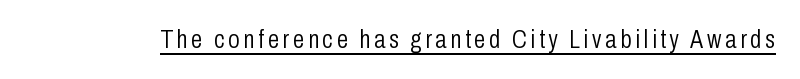
The image shows 26 px text type, upright; set underlined.
